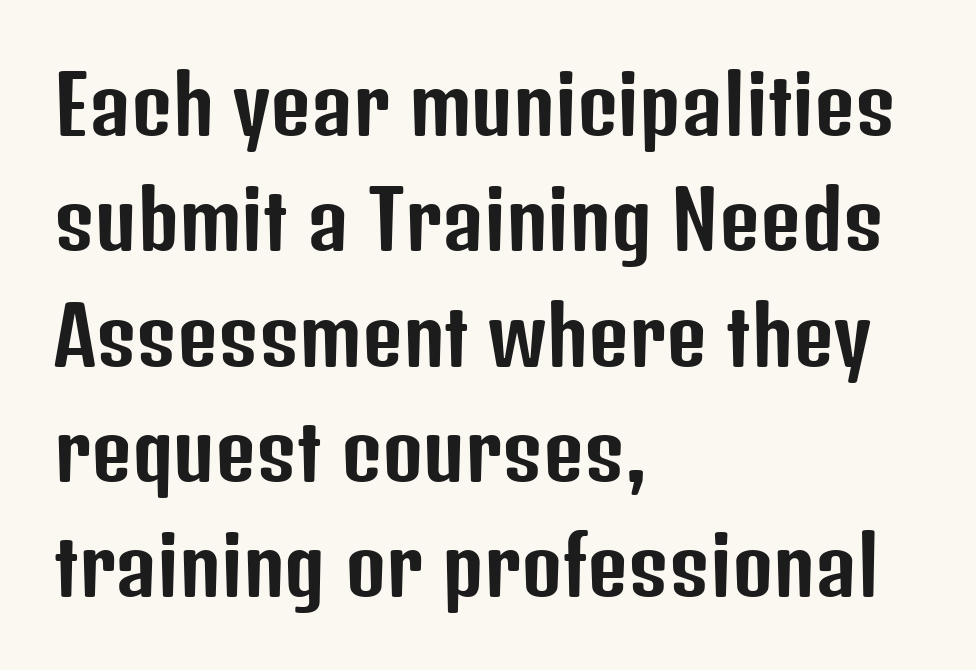
Q: Is the text italic (slanted)? A: No, it is upright.
Q: Is the typeface a serif or a sans-serif typeface? A: Sans-serif.
Q: Is the text underlined? A: No.
Q: How is the paragraph aligned? A: Left-aligned.
Q: Is the spacing between letters normal or unusually wide? A: Normal.
Q: Is the spacing between lines tight, normal or loose? A: Normal.
Q: Width (condensed, normal, or wide)? A: Condensed.
Q: Stroke contrast? A: Low.
Q: x-height? A: Medium.
Q: Monospaced? A: No.
